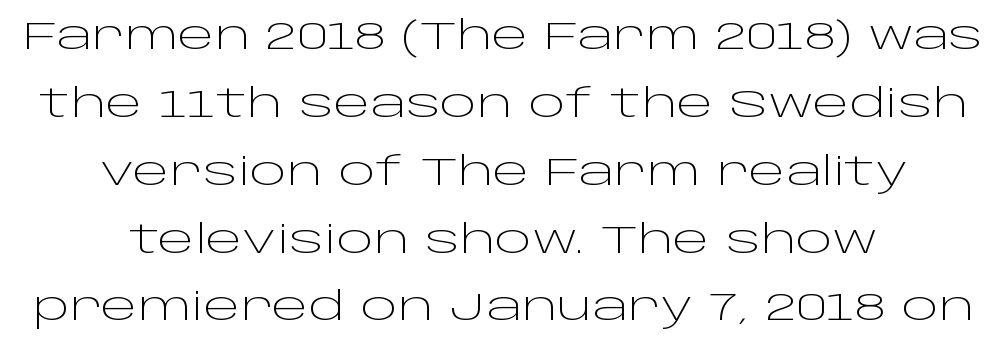
The image shows 39 px light, wide sans-serif type, upright; set centered, line spacing 1.74x, normal letter spacing, not underlined; low stroke contrast and a large x-height.
